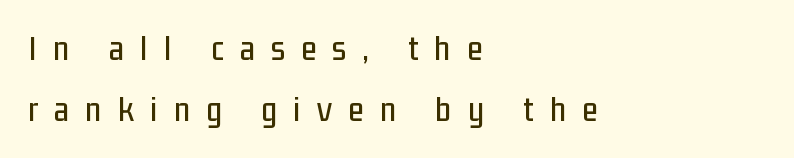
The image shows 36 px condensed sans-serif type, upright; set left-aligned, normal line spacing (1.7x), unusually wide letter spacing (+0.45 em), not underlined; low stroke contrast and a medium x-height.
